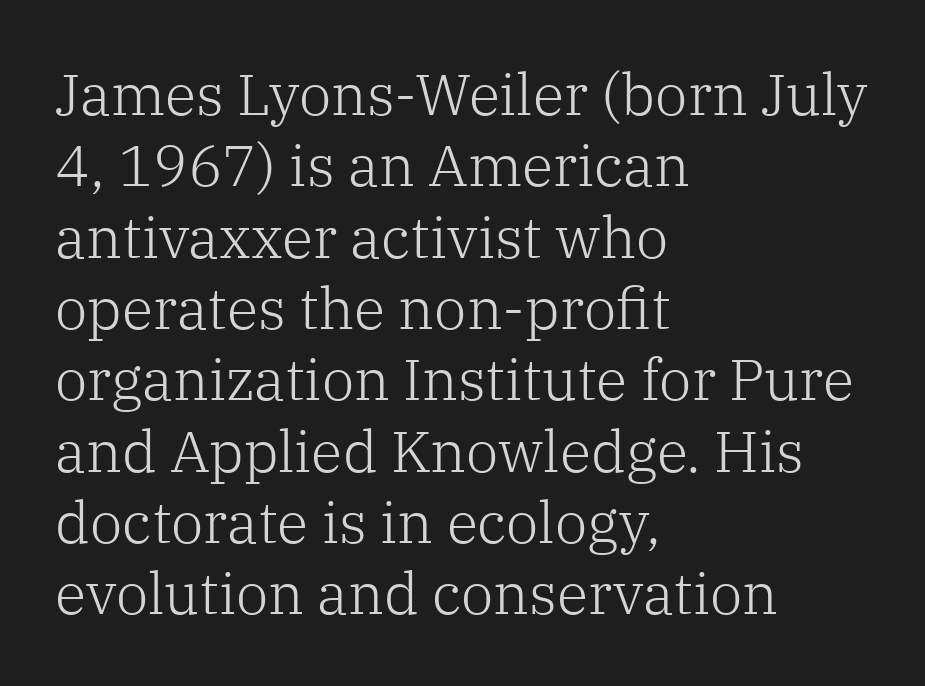
Q: Is the text bold? A: No.
Q: Is the text italic (slanted)? A: No, it is upright.
Q: Is the typeface a serif or a sans-serif typeface? A: Serif.
Q: Is the text underlined? A: No.
Q: How is the paragraph aligned? A: Left-aligned.
Q: Is the spacing between letters normal or unusually wide? A: Normal.
Q: Width (condensed, normal, or wide)? A: Normal.
Q: Stroke contrast? A: Low.
Q: x-height? A: Medium.
Q: Monospaced? A: No.
